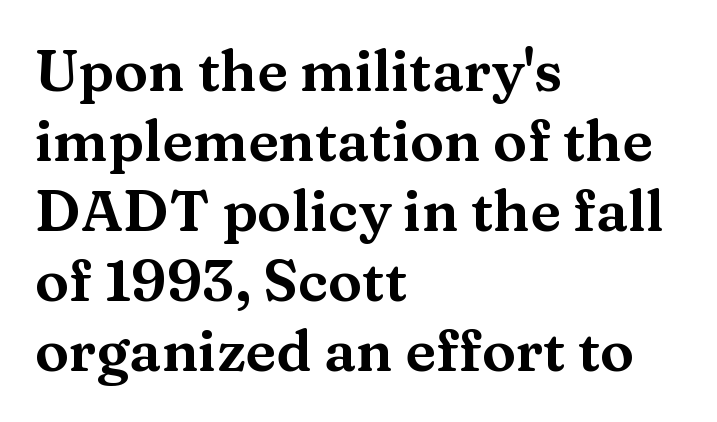
Between one letter and the next there's only the usual sliver of space. The letters advance in unequal steps, a hallmark of proportional type. Does the copy run flush right? No — it runs flush left. Classification — serif.
